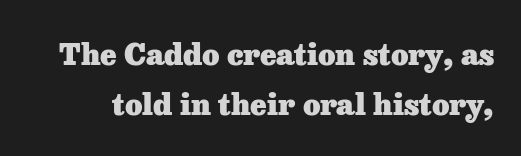
The image shows 30 px heavy serif type, upright; set normal line spacing (1.68x), normal letter spacing, not underlined; low stroke contrast and a medium x-height.
